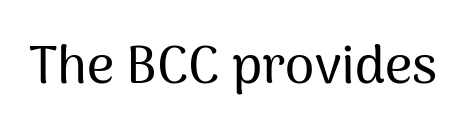
The image shows 53 px sans-serif type, upright; set normal letter spacing, not underlined; medium stroke contrast and a medium x-height.
